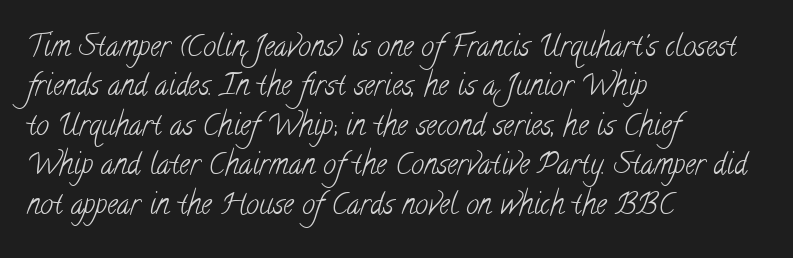
{"bold": "no", "weight": "light", "width": "condensed", "stroke_contrast": "low", "x_height": "small", "monospaced": "no", "underline": "no", "align": "left", "line_spacing": "normal", "line_spacing_ratio": 1.36, "letter_spacing": "normal", "letter_spacing_em": 0.0, "glyph_px": 29}
